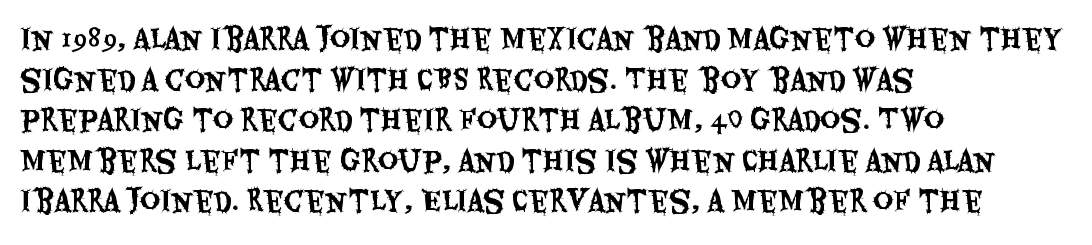
The image shows 28 px condensed sans-serif type, upright; set left-aligned, normal line spacing (1.45x), normal letter spacing, not underlined; medium stroke contrast and a large x-height.
